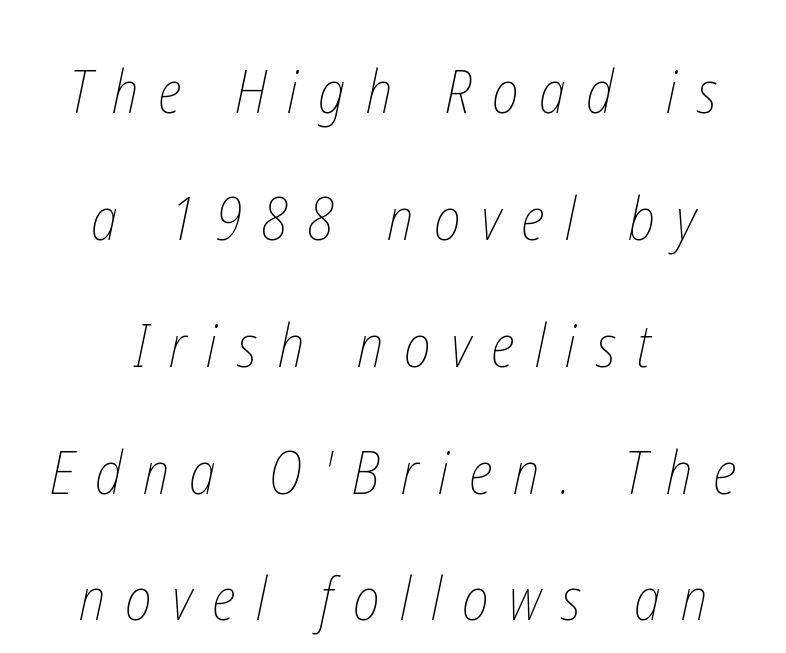
Substantial extra tracking has been applied to these lines. Character widths vary here, with narrow letters taking less room than wide ones. Reading down the block, each line starts at a different indent, mirrored at its end. Nothing heavy about these letters — not bold at all.
